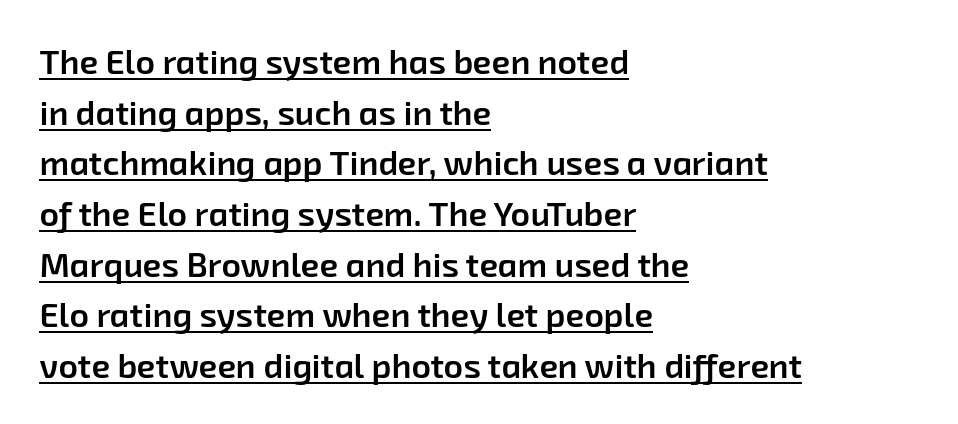
Q: Is the text bold? A: Semi-bold.
Q: Is the typeface a serif or a sans-serif typeface? A: Sans-serif.
Q: Is the text underlined? A: Yes.
Q: How is the paragraph aligned? A: Left-aligned.
Q: Is the spacing between letters normal or unusually wide? A: Normal.
Q: Is the spacing between lines tight, normal or loose? A: Normal.
Q: Width (condensed, normal, or wide)? A: Normal.
Q: Stroke contrast? A: Low.
Q: x-height? A: Medium.
Q: Monospaced? A: No.
